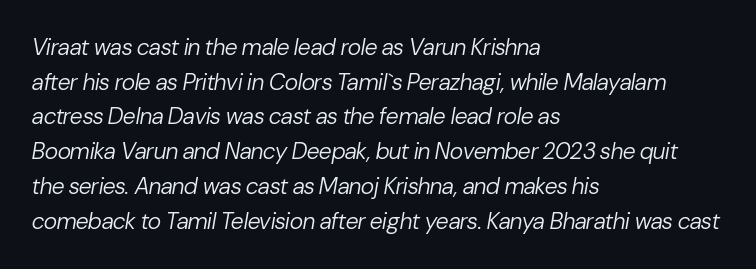
The image shows 23 px text type, italic (leaning right); set left-aligned, normal line spacing (1.51x), normal letter spacing, not underlined.
